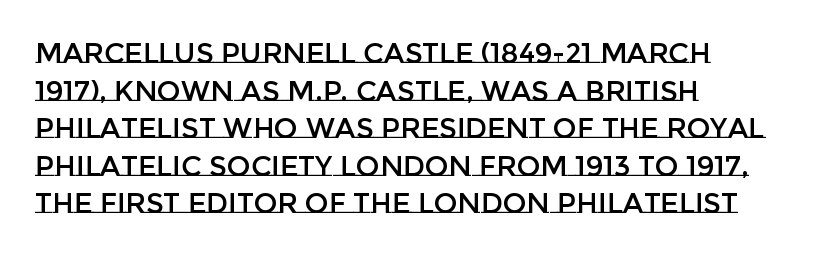
Q: Is the text italic (slanted)? A: No, it is upright.
Q: Is the text underlined? A: No.
Q: How is the paragraph aligned? A: Left-aligned.
Q: Is the spacing between letters normal or unusually wide? A: Normal.
Q: Is the spacing between lines tight, normal or loose? A: Normal.
Q: Width (condensed, normal, or wide)? A: Normal.
Q: Stroke contrast? A: Low.
Q: x-height? A: Large.
Q: Monospaced? A: No.
